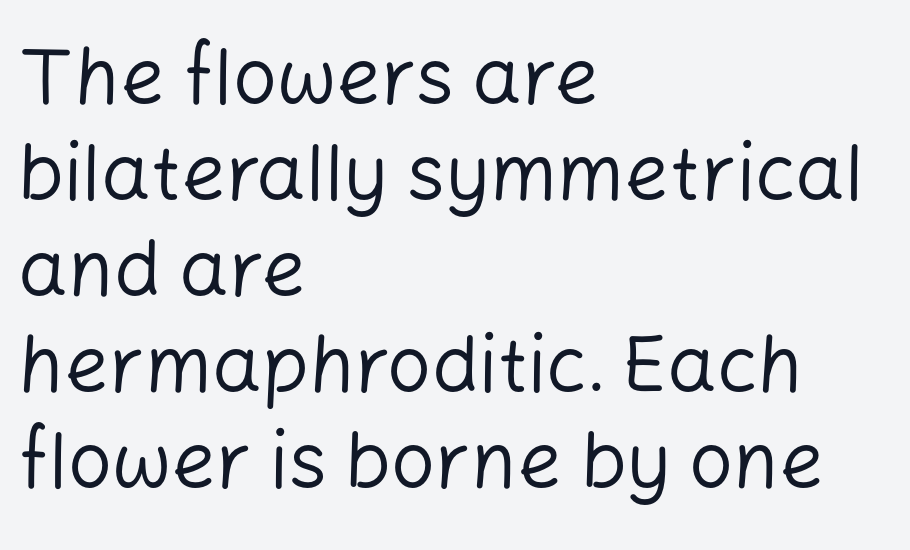
Q: Is the text bold? A: No.
Q: Is the text italic (slanted)? A: No, it is upright.
Q: Is the typeface a serif or a sans-serif typeface? A: Sans-serif.
Q: Is the text underlined? A: No.
Q: How is the paragraph aligned? A: Left-aligned.
Q: Is the spacing between letters normal or unusually wide? A: Normal.
Q: Width (condensed, normal, or wide)? A: Normal.
Q: Stroke contrast? A: Low.
Q: x-height? A: Medium.
Q: Monospaced? A: No.
